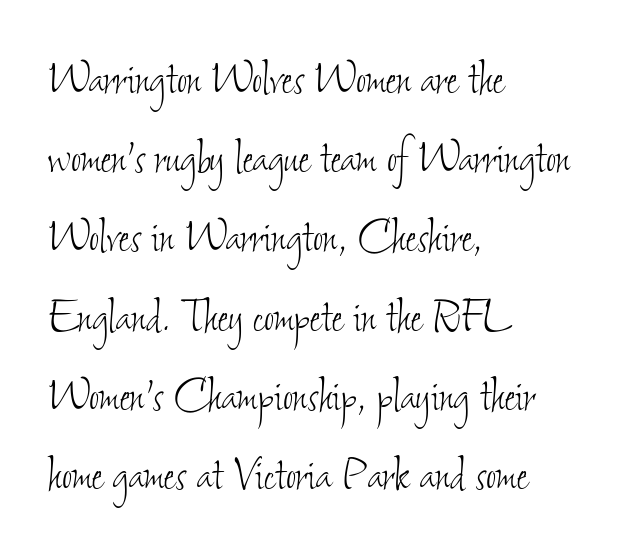
The image shows 55 px thin, condensed type; set left-aligned, normal line spacing (1.44x), normal letter spacing, not underlined; low stroke contrast and a small x-height.
